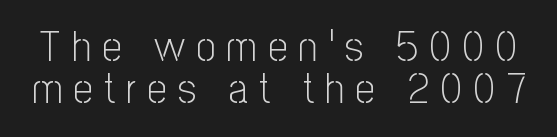
This sample has the flowing, uneven cadence of proportional lettering. Summary of vertical rhythm: compact, with narrow interline spacing. Each word looks stretched out because of the extra space between its letters. Serif or sans? Sans — the stroke terminals are bare. The specimen reads as upright at a glance.
